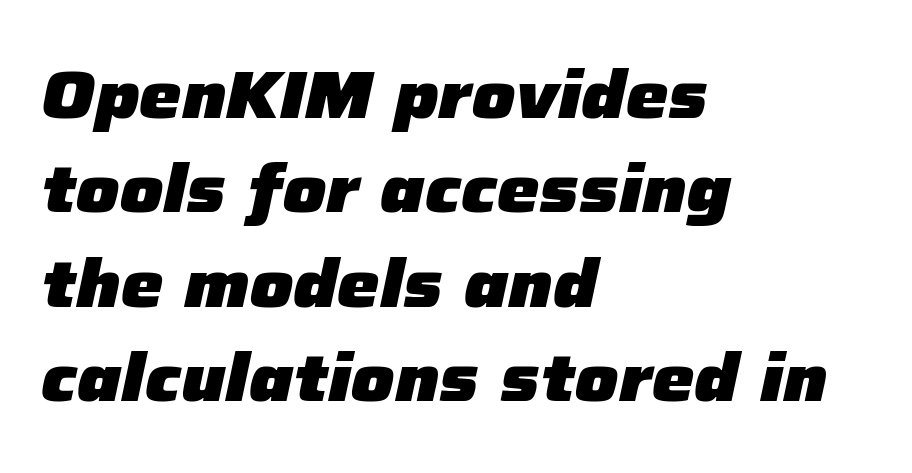
The image shows 67 px heavy type, italic (leaning right); set left-aligned, normal line spacing (1.41x), normal letter spacing, not underlined; low stroke contrast and a medium x-height.
